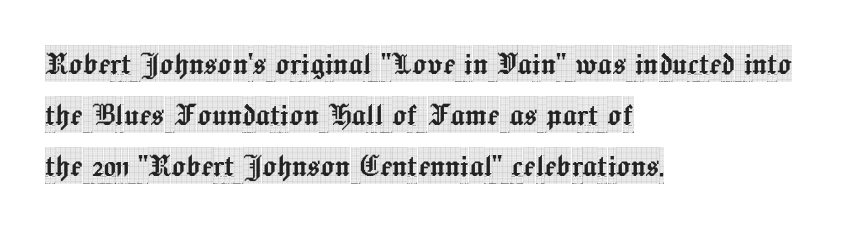
The image shows 36 px condensed serif type, upright; set left-aligned, normal line spacing (1.41x), normal letter spacing, not underlined; a large x-height.
